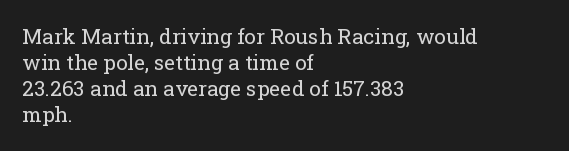
{"italic": "no", "bold": "no", "underline": "no", "align": "left", "line_spacing_ratio": 1.24, "letter_spacing": "normal", "letter_spacing_em": 0.0, "glyph_px": 21}
